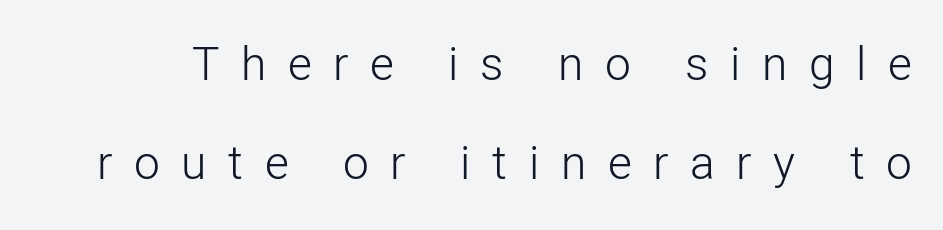
{"serif": "no", "italic": "no", "bold": "no", "weight": "light", "width": "normal", "stroke_contrast": "low", "x_height": "medium", "monospaced": "no", "underline": "no", "line_spacing": "loose", "line_spacing_ratio": 2.15, "letter_spacing": "wide", "letter_spacing_em": 0.47, "glyph_px": 46}
